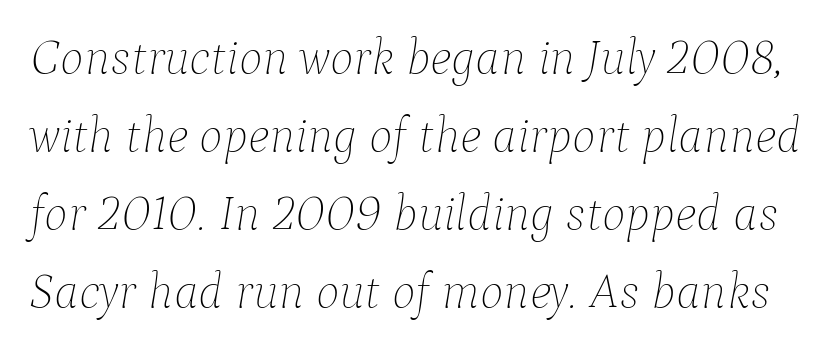
{"italic": "yes", "lean": "right", "slant_degrees": 9, "bold": "no", "weight": "thin", "width": "normal", "stroke_contrast": "low", "x_height": "medium", "monospaced": "no", "underline": "no", "line_spacing": "normal", "line_spacing_ratio": 1.56, "letter_spacing": "normal", "letter_spacing_em": 0.0, "glyph_px": 50}
